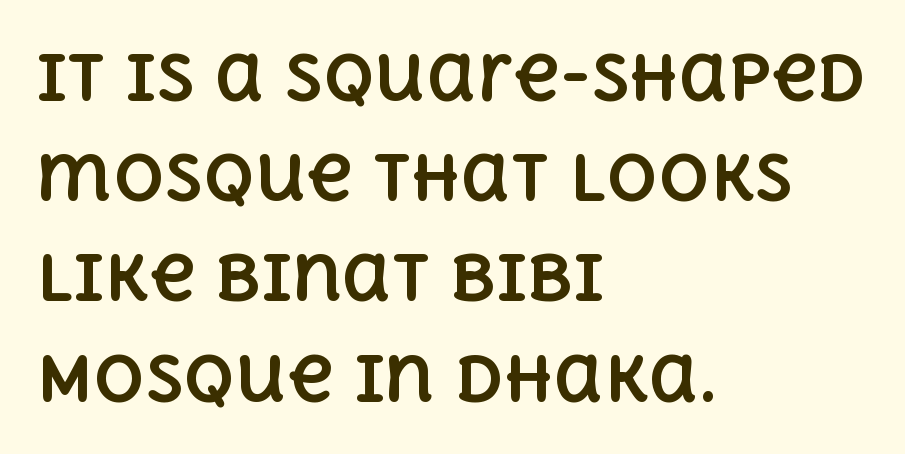
Q: Is the text bold? A: Yes.
Q: Is the text italic (slanted)? A: No, it is upright.
Q: Is the text underlined? A: No.
Q: How is the paragraph aligned? A: Left-aligned.
Q: Is the spacing between letters normal or unusually wide? A: Normal.
Q: Is the spacing between lines tight, normal or loose? A: Normal.
Q: Width (condensed, normal, or wide)? A: Normal.
Q: x-height? A: Large.
Q: Monospaced? A: No.
